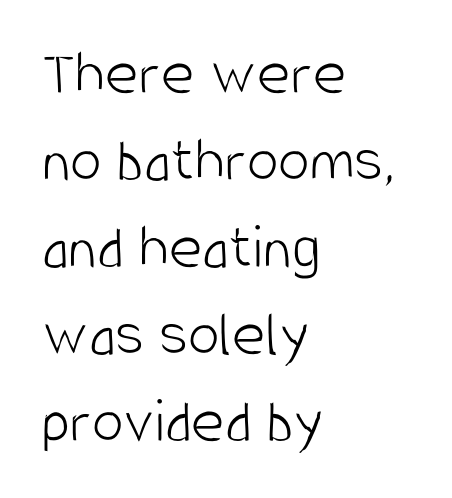
{"serif": "no", "italic": "no", "bold": "no", "weight": "light", "width": "condensed", "stroke_contrast": "low", "x_height": "large", "monospaced": "no", "underline": "no", "align": "left", "line_spacing": "normal", "line_spacing_ratio": 1.36, "letter_spacing": "normal", "letter_spacing_em": 0.0, "glyph_px": 64}
